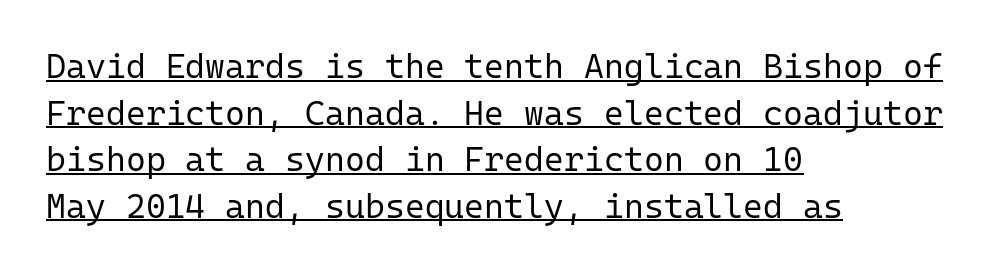
A continuous stroke trails under the words, as in a hyperlink. Note: no serifs on the glyphs. Every row of glyphs begins at an identical x-position on the left. A typesetter would mark this as roman, not italic. Does the leading feel generous? No, just average. Each stroke keeps to a modest, everyday thickness or less.
